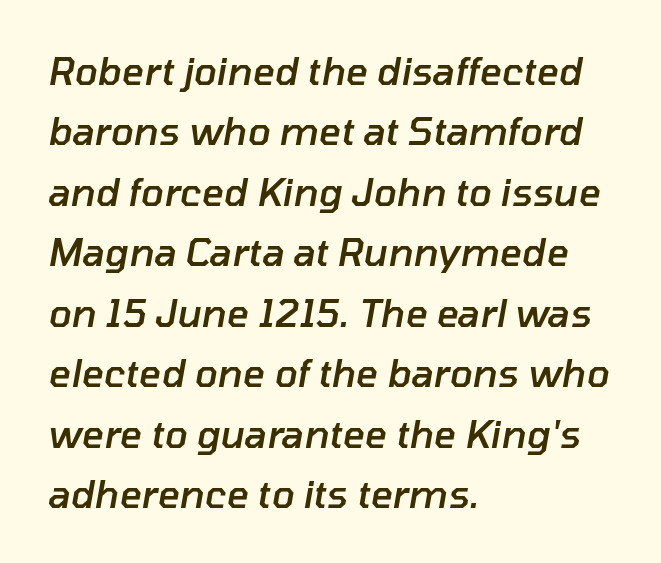
Where is the straight margin? On the left. Is this a fixed-width face? No — the glyphs have proportional, varying widths. Horizontal bands of white between lines are of average thickness. The letterforms sit shoulder to shoulder at normal distance.
